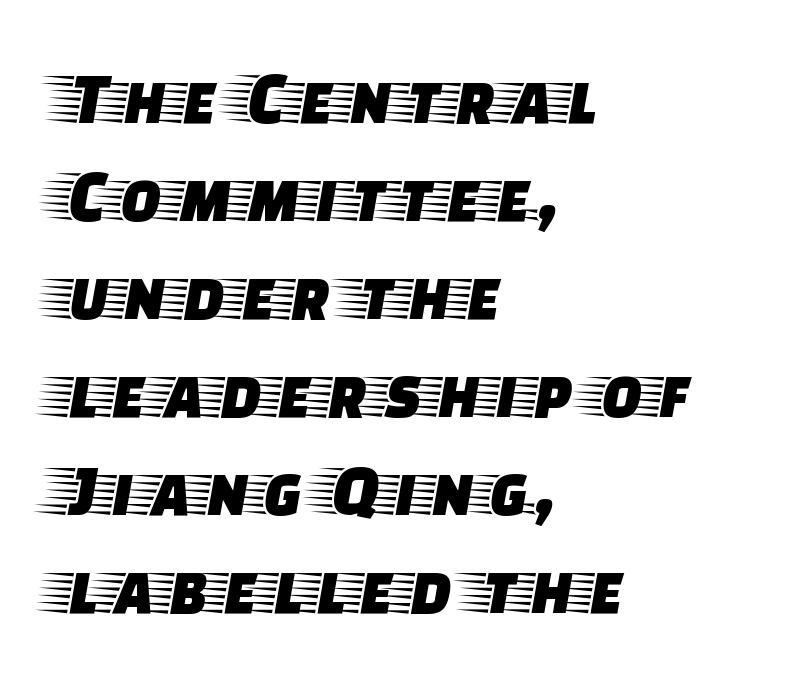
Q: Is the text italic (slanted)? A: Yes.
Q: Is the typeface a serif or a sans-serif typeface? A: Serif.
Q: Is the text underlined? A: No.
Q: How is the paragraph aligned? A: Left-aligned.
Q: Is the spacing between letters normal or unusually wide? A: Normal.
Q: Is the spacing between lines tight, normal or loose? A: Normal.
Q: Width (condensed, normal, or wide)? A: Wide.
Q: Stroke contrast? A: Low.
Q: x-height? A: Large.
Q: Monospaced? A: No.
